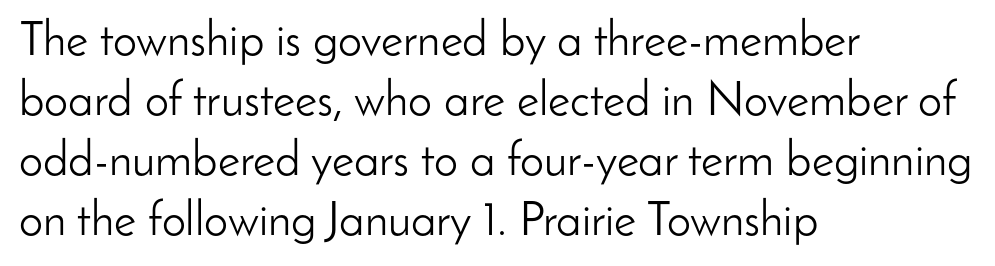
The image shows 48 px light sans-serif type, upright; set left-aligned, normal line spacing (1.25x), normal letter spacing, not underlined; low stroke contrast and a small x-height.
